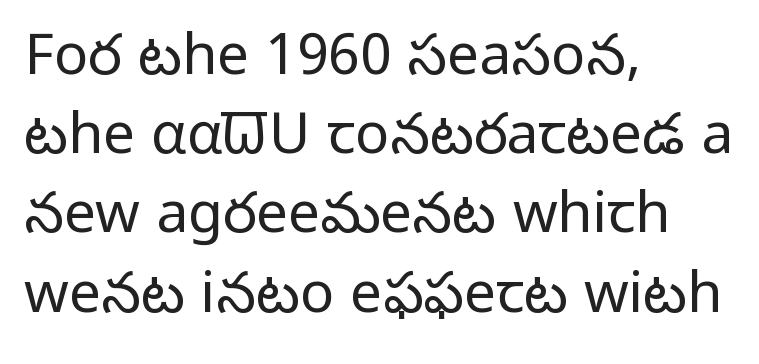
Upright lettering throughout. The setting favours the left margin, as ordinary paragraphs usually do. There is no visible air inserted between adjacent glyphs. Unlike a traditional serif, this face leaves its strokes unadorned. Character widths vary here, with narrow letters taking less room than wide ones. Check under the words: just untouched page.
